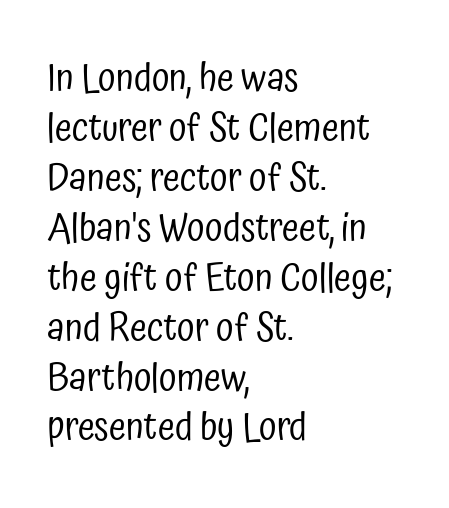
One-word summary of the alignment: left. Summary of vertical rhythm: regular, with standard interline spacing. Each word holds together tightly as a unit, with standard inter-letter gaps. Regarding serifs, this sample does without them. Check under the words: just untouched page.
